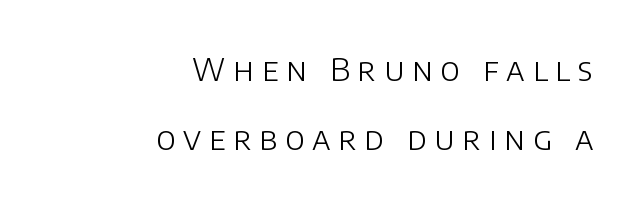
{"serif": "no", "italic": "no", "bold": "no", "weight": "light", "width": "normal", "stroke_contrast": "low", "x_height": "large", "monospaced": "no", "underline": "no", "align": "right", "line_spacing": "loose", "line_spacing_ratio": 2.15, "letter_spacing": "wide", "letter_spacing_em": 0.24, "glyph_px": 32}
